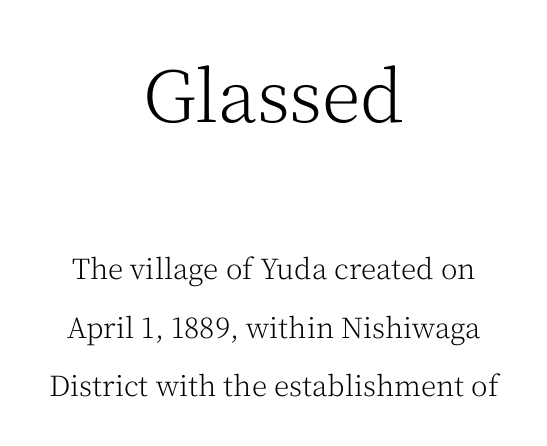
{"serif": "yes", "italic": "no", "bold": "no", "weight": "light", "width": "normal", "stroke_contrast": "medium", "x_height": "medium", "monospaced": "no", "underline": "no", "align": "center", "line_spacing": "loose", "line_spacing_ratio": 2.1, "letter_spacing": "normal", "letter_spacing_em": 0.0, "larger_block": "first", "size_ratio": 2.54, "glyph_px": 71}
